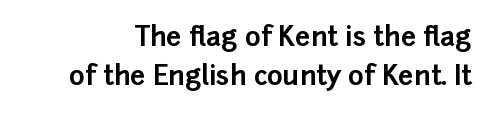
{"italic": "no", "bold": "yes", "underline": "no", "line_spacing": "normal", "line_spacing_ratio": 1.43, "letter_spacing": "normal", "letter_spacing_em": 0.0, "glyph_px": 27}
